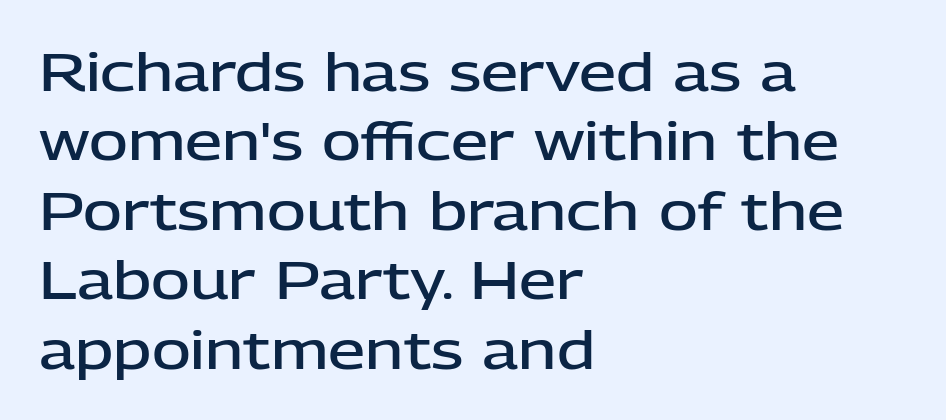
Q: Is the text bold? A: Semi-bold.
Q: Is the text italic (slanted)? A: No, it is upright.
Q: Is the typeface a serif or a sans-serif typeface? A: Sans-serif.
Q: Is the text underlined? A: No.
Q: How is the paragraph aligned? A: Left-aligned.
Q: Is the spacing between letters normal or unusually wide? A: Normal.
Q: Is the spacing between lines tight, normal or loose? A: Normal.
Q: Width (condensed, normal, or wide)? A: Normal.
Q: Stroke contrast? A: Low.
Q: x-height? A: Medium.
Q: Monospaced? A: No.
